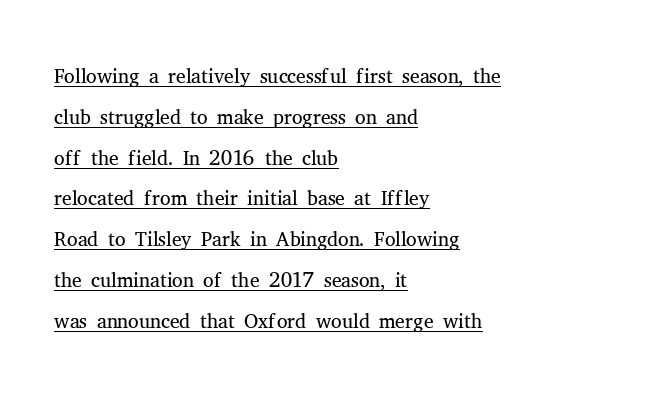
Q: Is the text bold? A: No.
Q: Is the text italic (slanted)? A: No, it is upright.
Q: Is the typeface a serif or a sans-serif typeface? A: Serif.
Q: Is the text underlined? A: Yes.
Q: How is the paragraph aligned? A: Left-aligned.
Q: Is the spacing between letters normal or unusually wide? A: Normal.
Q: Is the spacing between lines tight, normal or loose? A: Normal.
Q: Width (condensed, normal, or wide)? A: Normal.
Q: Stroke contrast? A: Medium.
Q: x-height? A: Medium.
Q: Monospaced? A: No.
